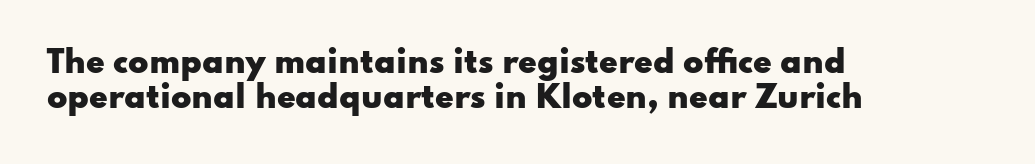
{"serif": "no", "italic": "no", "bold": "yes", "weight": "heavy", "width": "wide", "stroke_contrast": "low", "x_height": "small", "monospaced": "no", "underline": "no", "align": "left", "line_spacing_ratio": 1.17, "letter_spacing": "normal", "letter_spacing_em": 0.0, "glyph_px": 30}
